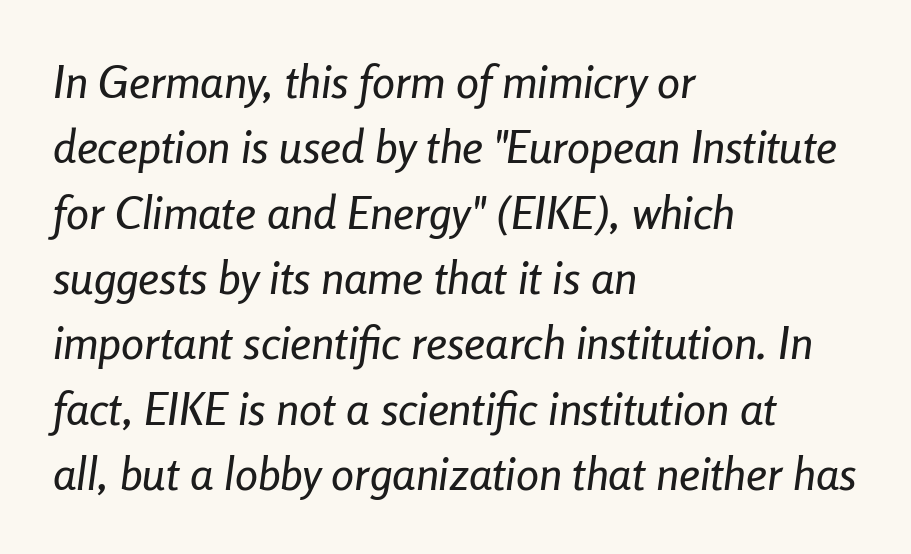
The image shows 46 px condensed type, italic (leaning right); set left-aligned, normal line spacing (1.42x), normal letter spacing, not underlined; low stroke contrast and a medium x-height.
